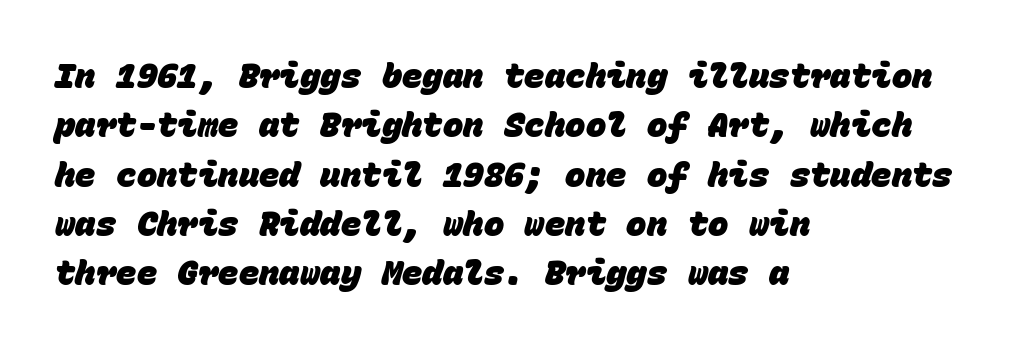
{"serif": "no", "bold": "yes", "weight": "heavy", "width": "normal", "stroke_contrast": "low", "x_height": "large", "monospaced": "yes", "underline": "no", "align": "left", "line_spacing": "normal", "line_spacing_ratio": 1.45, "letter_spacing": "normal", "letter_spacing_em": 0.0, "glyph_px": 34}
